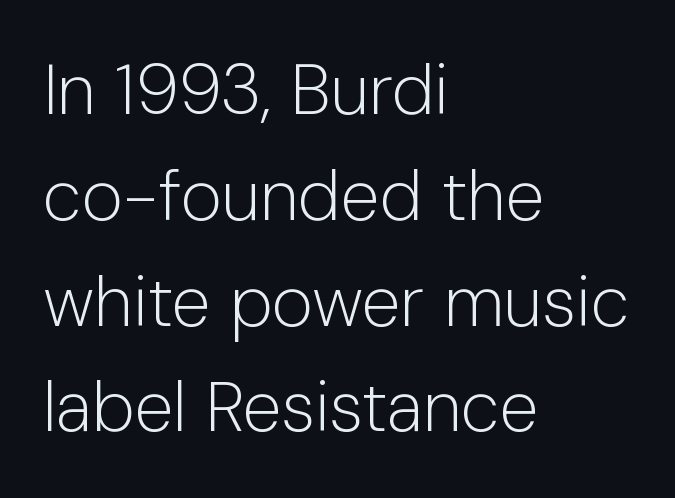
No feet cap the strokes, marking this as sans-serif type. Compared with typical paragraphs, the rows here are spaced about the same. The gaps between neighbouring characters are ordinary and unremarkable. One-word summary of the alignment: left. A typesetter would mark this as roman, not italic.
